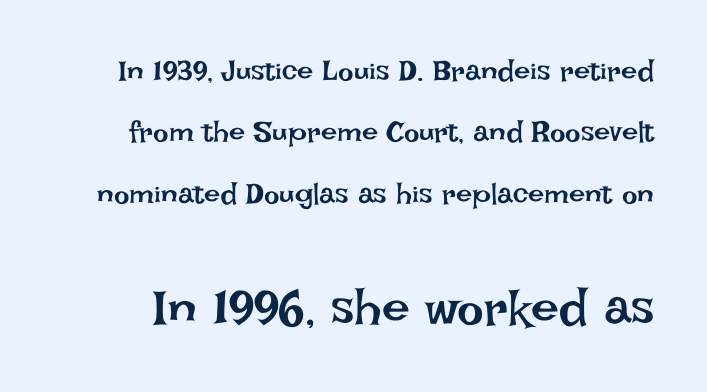
Unlike italic type, these characters show no tilt at all. The more generous point size was reserved for the lower chunk. Between one letter and the next there's only the usual sliver of space. How would I describe the line gaps? Wide and relaxed. Spacing verdict: proportional, widths tailored to each character.
